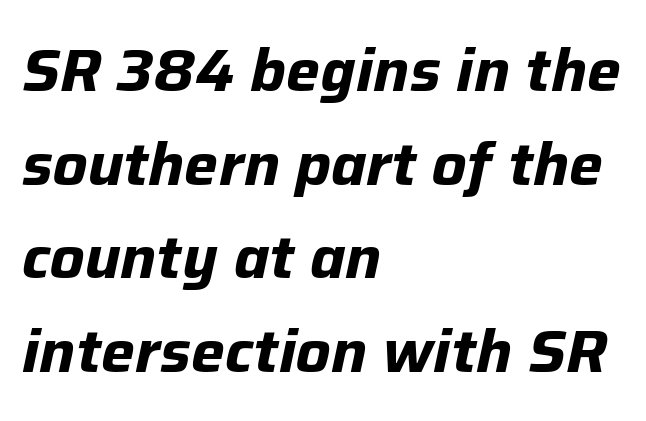
Reading down the column, the eye jumps a familiar distance to each next line. Each row of text sits above clean, open space. These words are printed bold, with thick strokes throughout. A classic flush-left, rag-right setting is used for this passage. The whole block is typeset with a tilt. Character widths vary here, with narrow letters taking less room than wide ones.
